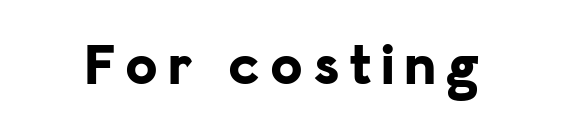
The image shows 59 px bold sans-serif type, upright; set not underlined; low stroke contrast and a medium x-height.
